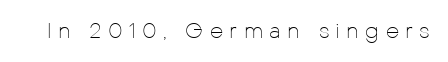
The image shows 21 px text type, upright; set unusually wide letter spacing (+0.3 em), not underlined.
